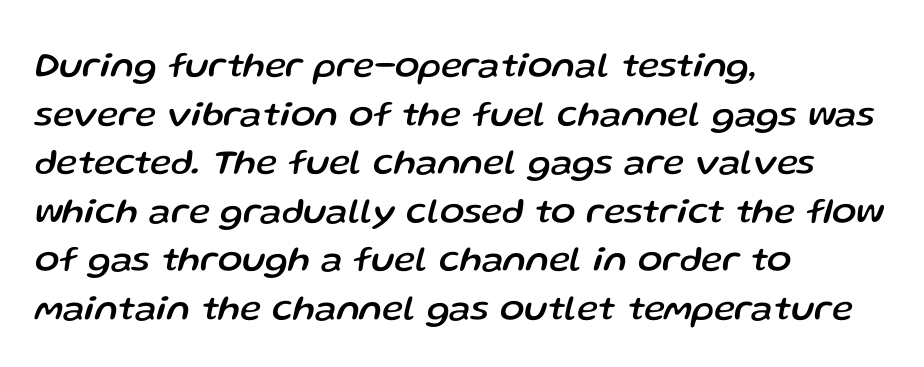
The letters advance in unequal steps, a hallmark of proportional type. Is the type slanted? Yes — the strokes lean at a clear angle. These lines sit exactly where default settings would place them. The baseline area is clear. This sample is left-justified, so line endings fall wherever the words run out.
